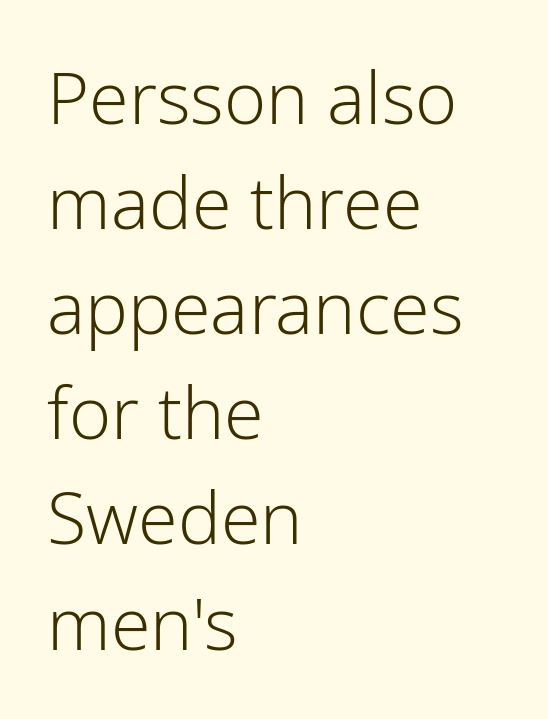
Compared with typical body copy, the letter spacing here is the same. The letters advance in unequal steps, a hallmark of proportional type. The paragraph has a hard left edge and a soft right edge. Bare-footed words on every line. Typographically, this falls in the sans-serif category.
